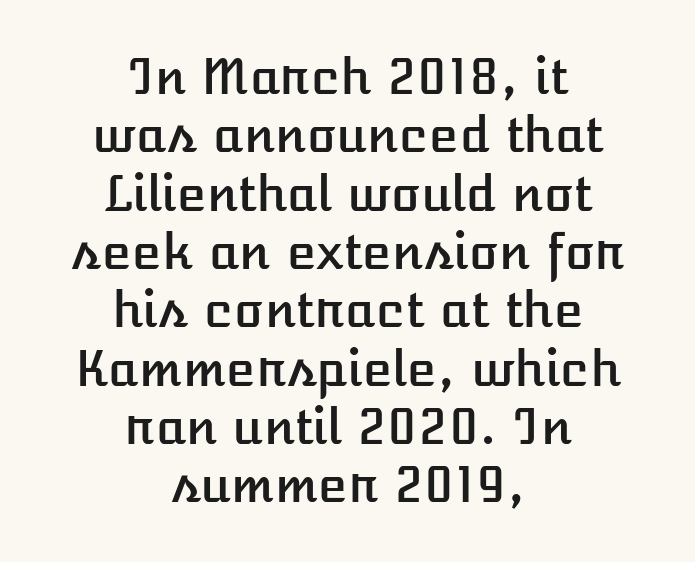
The image shows 49 px text type, upright; set centered, line spacing 1.19x, normal letter spacing, not underlined; low stroke contrast and a medium x-height.
